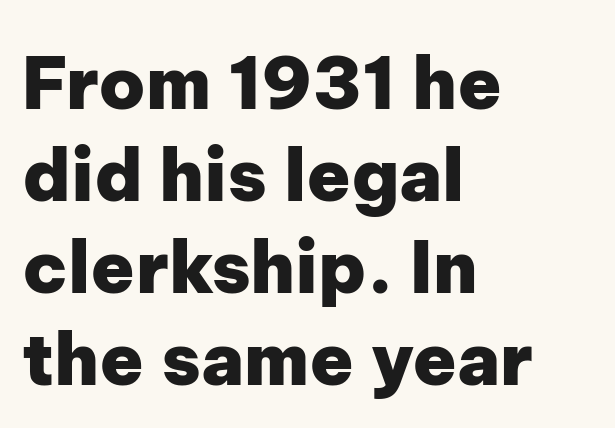
{"serif": "no", "italic": "no", "bold": "yes", "weight": "heavy", "width": "normal", "stroke_contrast": "low", "x_height": "medium", "monospaced": "no", "underline": "no", "align": "left", "line_spacing": "normal", "line_spacing_ratio": 1.28, "letter_spacing": "normal", "letter_spacing_em": 0.0, "glyph_px": 72}
